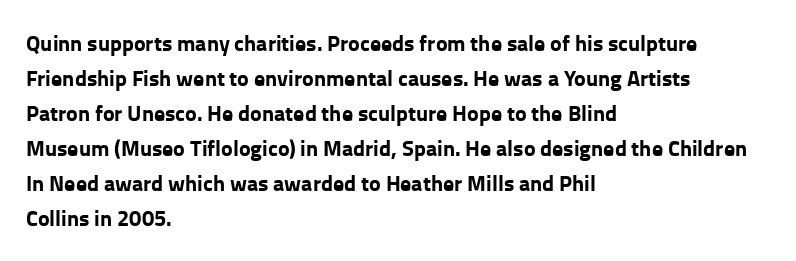
Horizontal bands of white between lines are of average thickness. The rendering keeps characters at their native spacing. Line beginnings align vertically; line endings do not. The font is running at its bold setting. No italicization has been applied; the sample stays upright.
